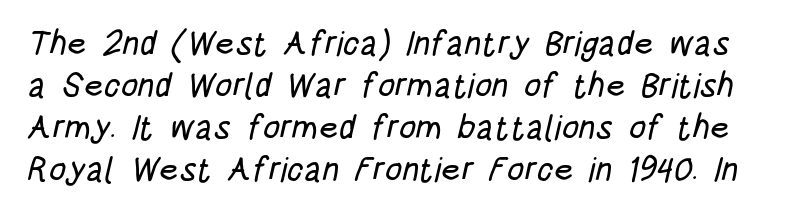
{"serif": "no", "width": "condensed", "stroke_contrast": "low", "x_height": "large", "monospaced": "no", "underline": "no", "line_spacing_ratio": 1.24, "letter_spacing": "normal", "letter_spacing_em": 0.0, "glyph_px": 34}
